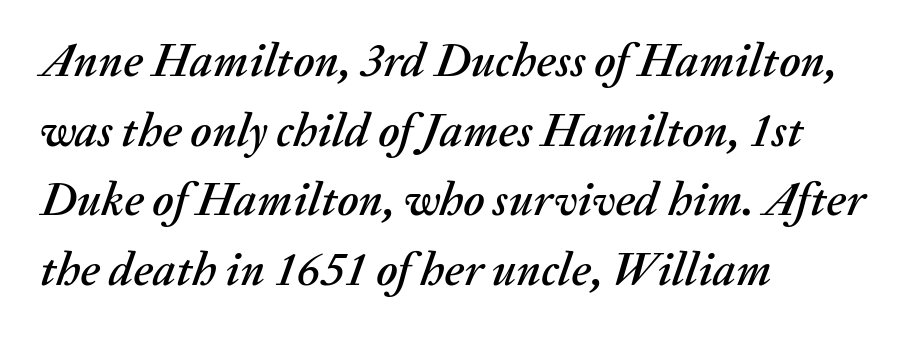
Look at the tracking — it's just the regular setting, nothing added. Leftover space on each line is placed entirely after the last word. Posture: slanted. A bare baseline throughout the passage. Think of a printed novel: that variable character pitch is what you see here.
